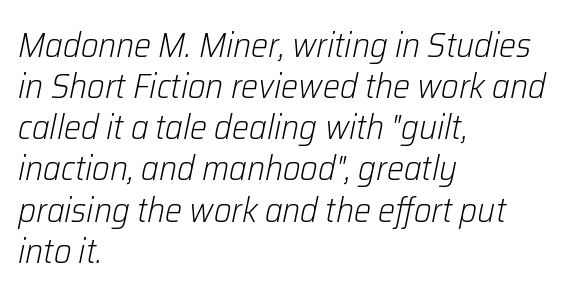
A typesetter would call this proportional, since set widths differ per character. Bold? No — there's no thickening of the strokes. Each row of text sits above clean, open space. The letters sit at their default tracking, neither squeezed nor spread.
